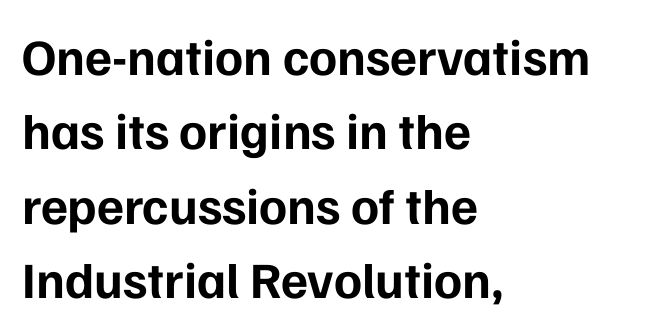
What stands out about the letter spacing? Nothing — it is the standard amount. This sample has the flowing, uneven cadence of proportional lettering. Notice how descenders clear the ascenders below comfortably — that's standard leading. Typeset ragged right — the left edge is the straight one. Anything drawn beneath the words? Only blank space. The letters stand upright; this is a roman face.
